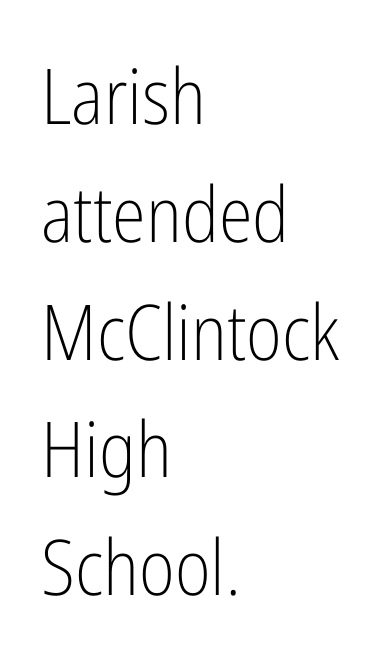
The image shows 77 px light, condensed sans-serif type, upright; set left-aligned, normal line spacing (1.53x), normal letter spacing, not underlined; low stroke contrast and a medium x-height.
